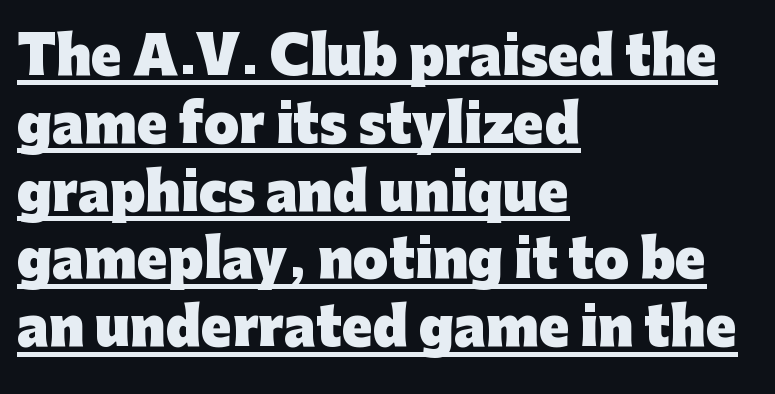
The image shows 51 px heavy sans-serif type, upright; set left-aligned, normal line spacing (1.33x), normal letter spacing, underlined; low stroke contrast and a medium x-height.
